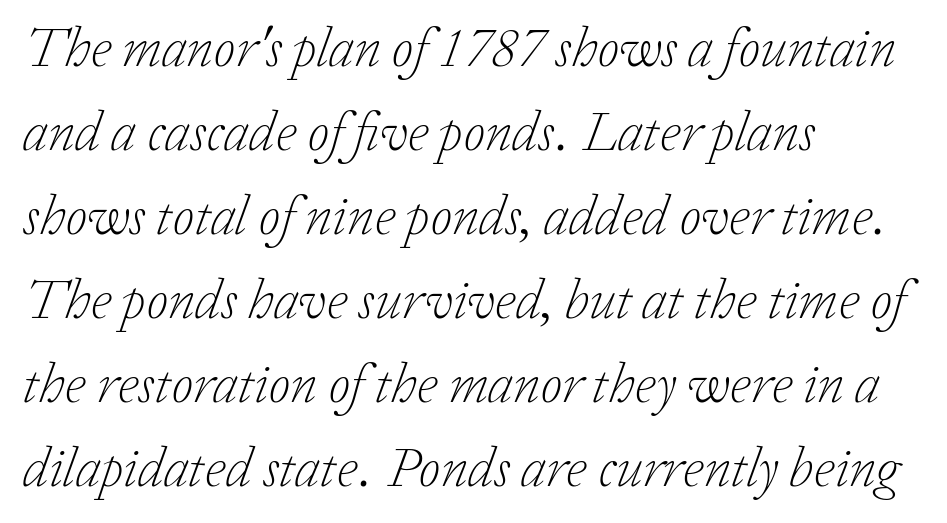
Serifs: yes, visible at the terminals of the letterforms. The compositor pushed each line to the left boundary. Tall strokes in this sample are angled rather than plumb. Vertically, the passage feels balanced, rows spaced as you'd expect. Do the characters align in a grid? No, the font is proportional. The words here are not underlined.
